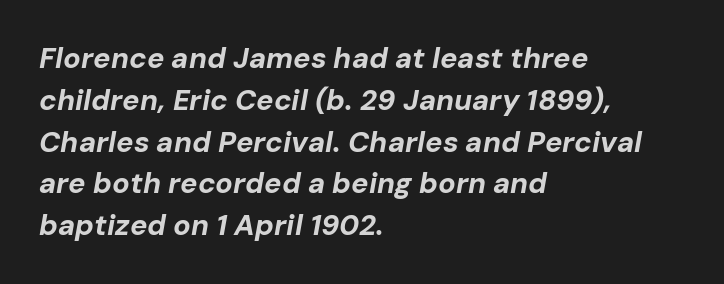
Check the space under the baseline: it is left empty. Compared with typical body copy, the letter spacing here is the same. The text block is weighted toward the left margin, trailing off unevenly rightward. In terms of posture, this sample is oblique. Every letter is thick-stroked: bold, no question. Do the characters align in a grid? No, the font is proportional.
